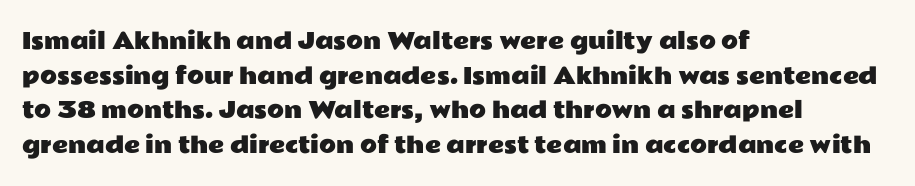
The setting favours the left margin, as ordinary paragraphs usually do. The letters stand straight up with perfectly vertical stems. Baseline-to-baseline distance is the conventional proportion of letter height. Beneath every word, the page is bare. Is the letter spacing exaggerated? No — it looks like the ordinary default.
